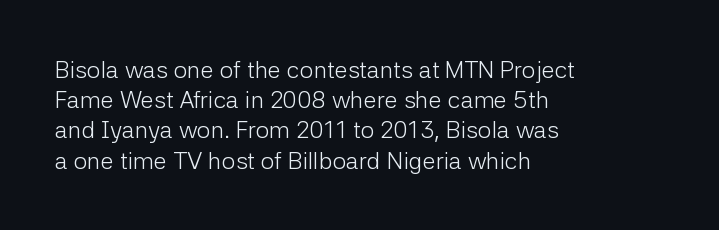
{"italic": "no", "bold": "no", "underline": "no", "align": "left", "line_spacing": "normal", "line_spacing_ratio": 1.26, "letter_spacing": "normal", "letter_spacing_em": 0.0, "glyph_px": 24}
